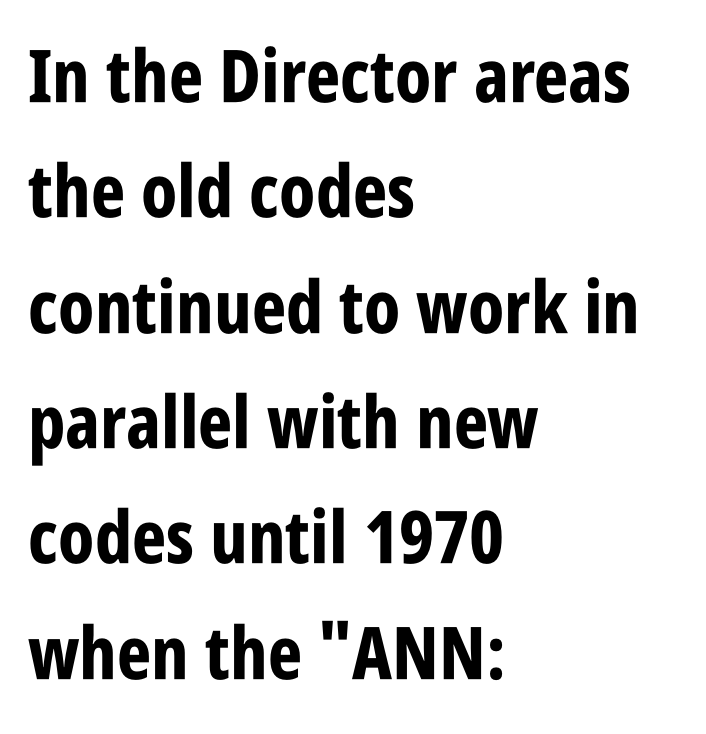
Observe the absence of serifs on each vertical stroke in this sample. Reading down the column, the eye jumps a familiar distance to each next line. The rendering uses natural spacing where letterforms have individual widths. Casual observation: everything's shoved over to the left. Vertical strokes here are truly vertical.
